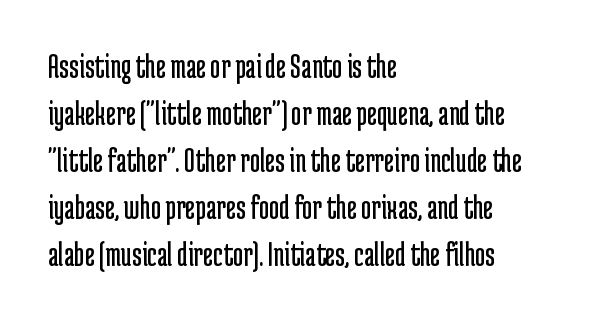
Notice how the passage keeps a crisp vertical edge on the left only. The face used here is proportionally spaced, like ordinary book or web type. Stroke thickness stays within the range of a standard reading face or lighter. Each row of text sits above clean, open space.
